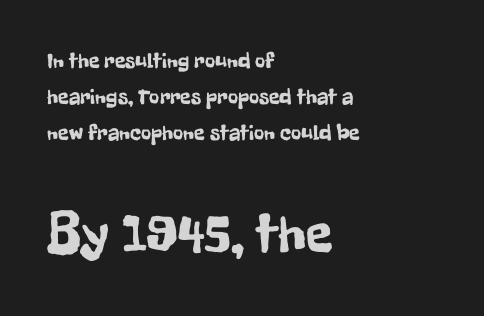
Q: Is the text italic (slanted)? A: No, it is upright.
Q: Is the typeface a serif or a sans-serif typeface? A: Sans-serif.
Q: Is the text underlined? A: No.
Q: How is the paragraph aligned? A: Left-aligned.
Q: Is the spacing between letters normal or unusually wide? A: Normal.
Q: Is the spacing between lines tight, normal or loose? A: Normal.
Q: Which block of text is set in a larger size, the first (top) or the second (bottom)? A: The second (bottom) one.
Q: Width (condensed, normal, or wide)? A: Condensed.
Q: Stroke contrast? A: Low.
Q: x-height? A: Medium.
Q: Monospaced? A: No.
